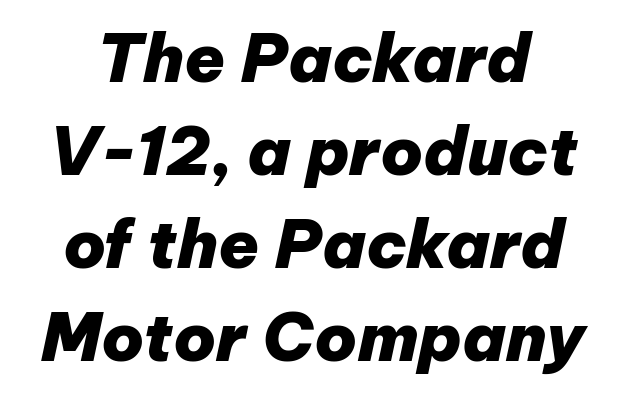
{"italic": "yes", "lean": "right", "slant_degrees": 12, "bold": "yes", "weight": "heavy", "width": "normal", "stroke_contrast": "low", "x_height": "medium", "monospaced": "no", "underline": "no", "align": "center", "line_spacing": "normal", "line_spacing_ratio": 1.41, "letter_spacing": "normal", "letter_spacing_em": 0.0, "glyph_px": 66}
